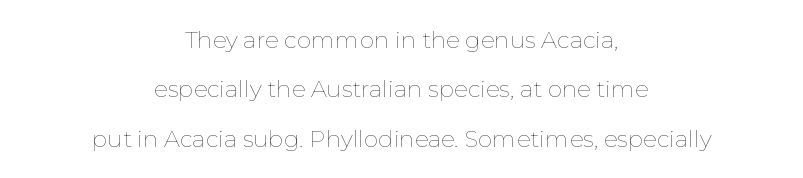
The image shows 23 px text type, upright; set centered, loose line spacing (2.15x), normal letter spacing, not underlined.
